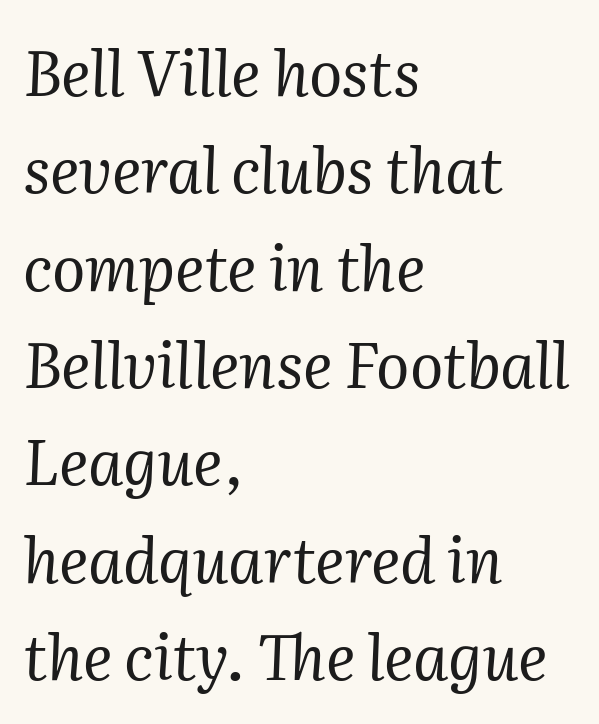
Q: Is the text bold? A: No.
Q: Is the text italic (slanted)? A: Yes, it leans right by about 2 degrees.
Q: Is the typeface a serif or a sans-serif typeface? A: Serif.
Q: Is the text underlined? A: No.
Q: How is the paragraph aligned? A: Left-aligned.
Q: Is the spacing between letters normal or unusually wide? A: Normal.
Q: Is the spacing between lines tight, normal or loose? A: Normal.
Q: Width (condensed, normal, or wide)? A: Normal.
Q: Stroke contrast? A: Medium.
Q: x-height? A: Medium.
Q: Monospaced? A: No.
